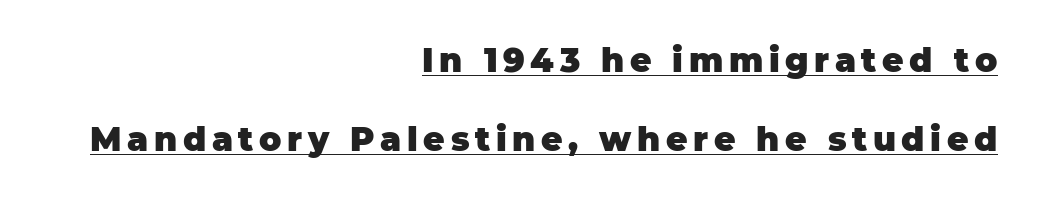
{"serif": "no", "italic": "no", "bold": "yes", "weight": "heavy", "width": "normal", "stroke_contrast": "low", "x_height": "large", "monospaced": "no", "underline": "yes", "align": "right", "line_spacing": "loose", "line_spacing_ratio": 2.39, "glyph_px": 33}
